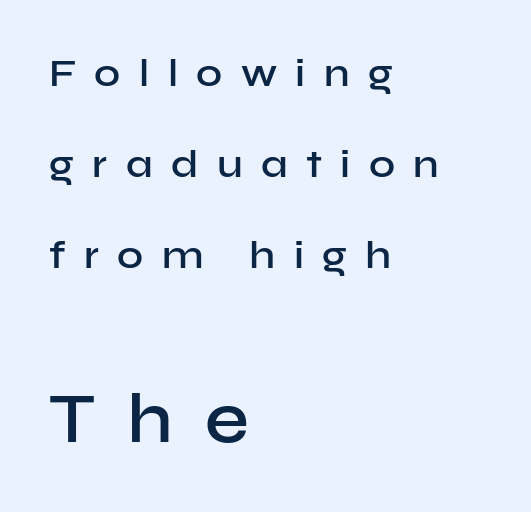
Compare the two chunks: the lower has the greater cap height. Plain, unruled lines of type. The gaps between neighbouring characters are conspicuously large. Unlike italic type, these characters show no tilt at all. The rendering anchors every line to the left-hand side. Each letter's strokes conclude bluntly, with no projecting serifs.
